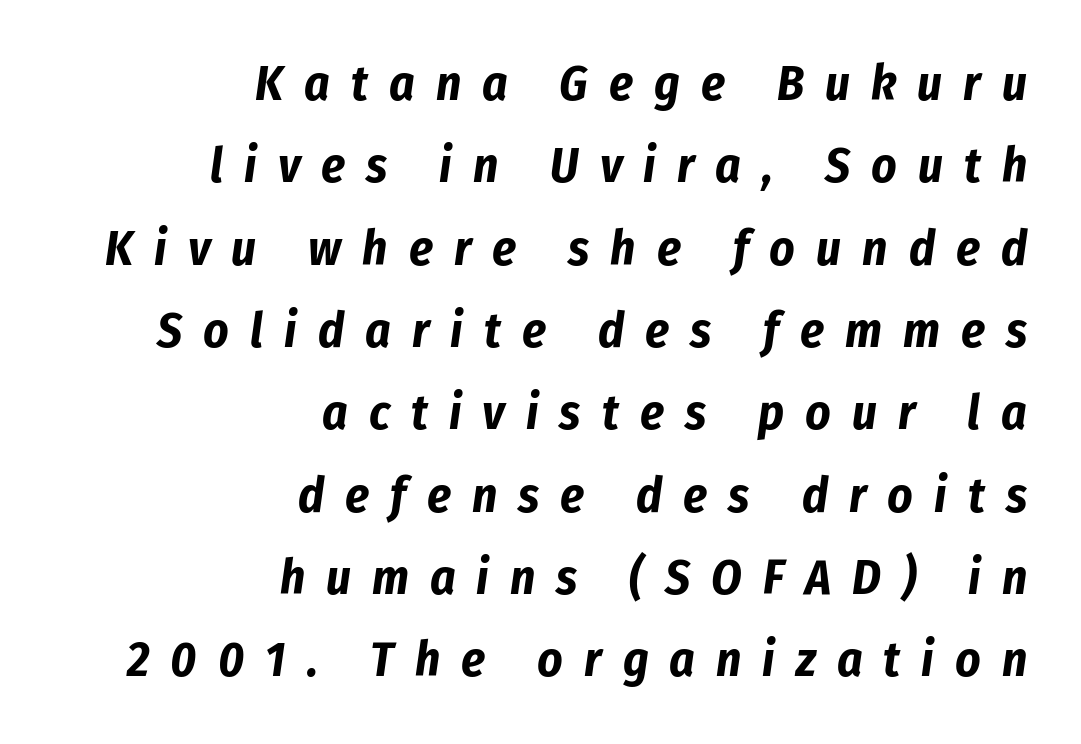
Glance below the letters and you will spot only blank space. Does extra space separate the letters? Yes, quite a lot of it. In terms of posture, this sample is oblique. Teacher's note: observe the even right margin — that is flush-right alignment. Interline gaps are of average width in this sample.
